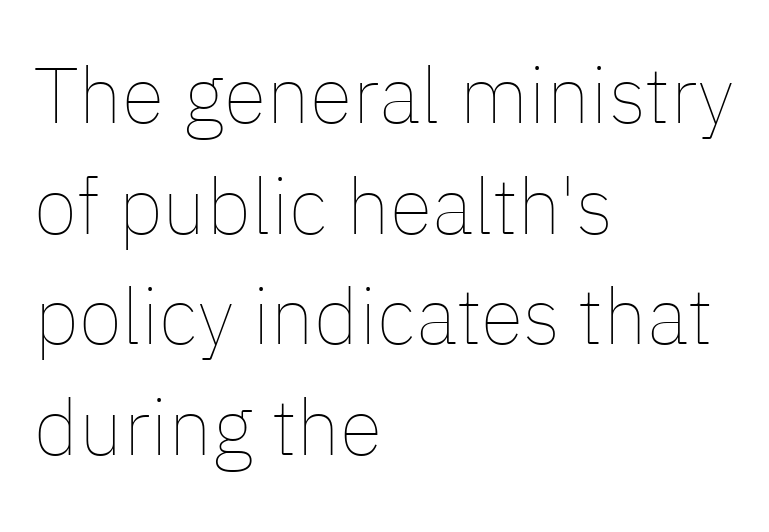
{"italic": "no", "bold": "no", "weight": "thin", "width": "normal", "stroke_contrast": "low", "x_height": "medium", "monospaced": "no", "underline": "no", "align": "left", "line_spacing": "normal", "line_spacing_ratio": 1.4, "letter_spacing": "normal", "letter_spacing_em": 0.0, "glyph_px": 79}
